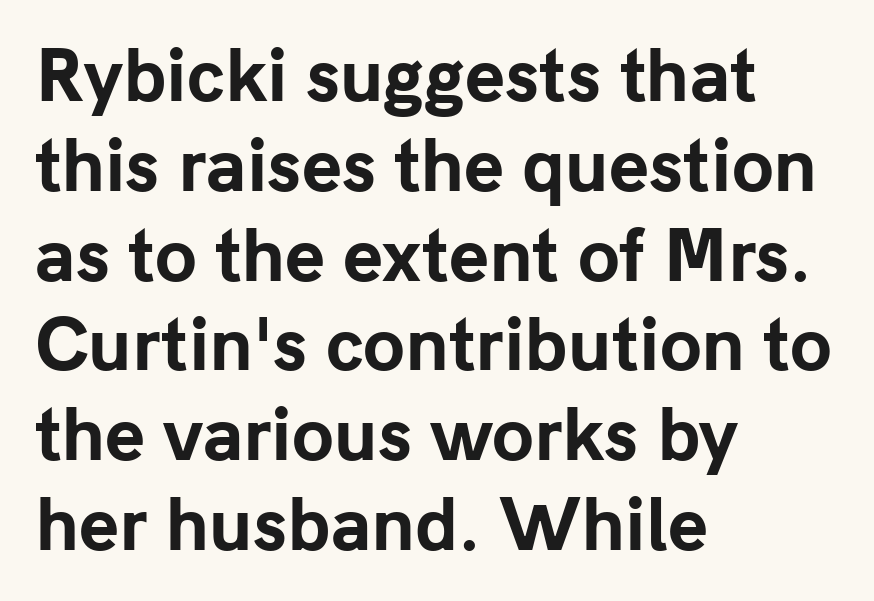
Q: Is the text bold? A: Yes.
Q: Is the text italic (slanted)? A: No, it is upright.
Q: Is the typeface a serif or a sans-serif typeface? A: Sans-serif.
Q: Is the text underlined? A: No.
Q: How is the paragraph aligned? A: Left-aligned.
Q: Is the spacing between letters normal or unusually wide? A: Normal.
Q: Is the spacing between lines tight, normal or loose? A: Normal.
Q: Width (condensed, normal, or wide)? A: Normal.
Q: Stroke contrast? A: Low.
Q: x-height? A: Medium.
Q: Monospaced? A: No.
